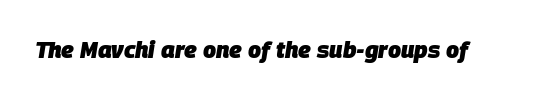
The image shows 23 px bold type, italic (leaning right); set normal letter spacing, not underlined.
